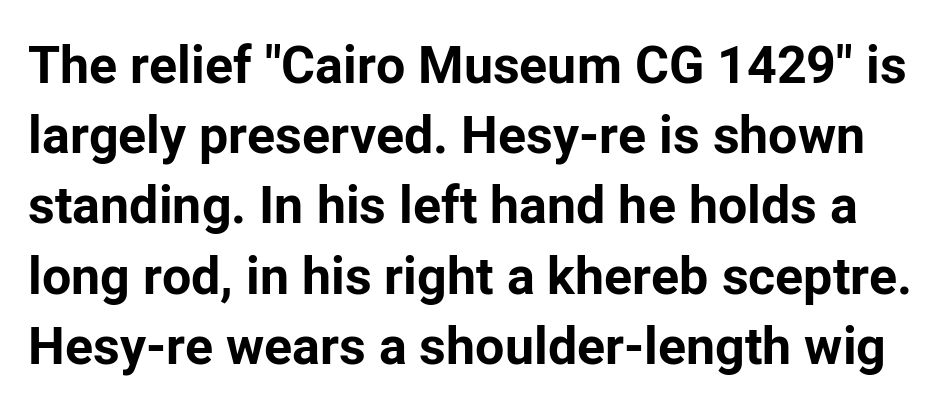
{"serif": "no", "italic": "no", "bold": "yes", "weight": "bold", "width": "normal", "stroke_contrast": "low", "x_height": "medium", "monospaced": "no", "underline": "no", "line_spacing": "normal", "line_spacing_ratio": 1.35, "letter_spacing": "normal", "letter_spacing_em": 0.0, "glyph_px": 52}
